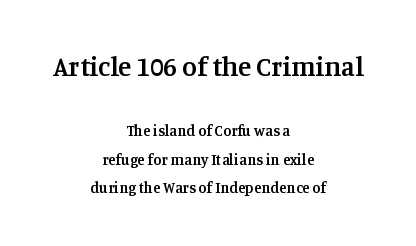
Is the block centered? Yes — each line is placed symmetrically about the middle. This layout puts the oversized block above and the modest block below. The letters stand straight up with perfectly vertical stems. Beneath every word, the page is bare. In terms of weight, the rendering is demibold, just under bold.
